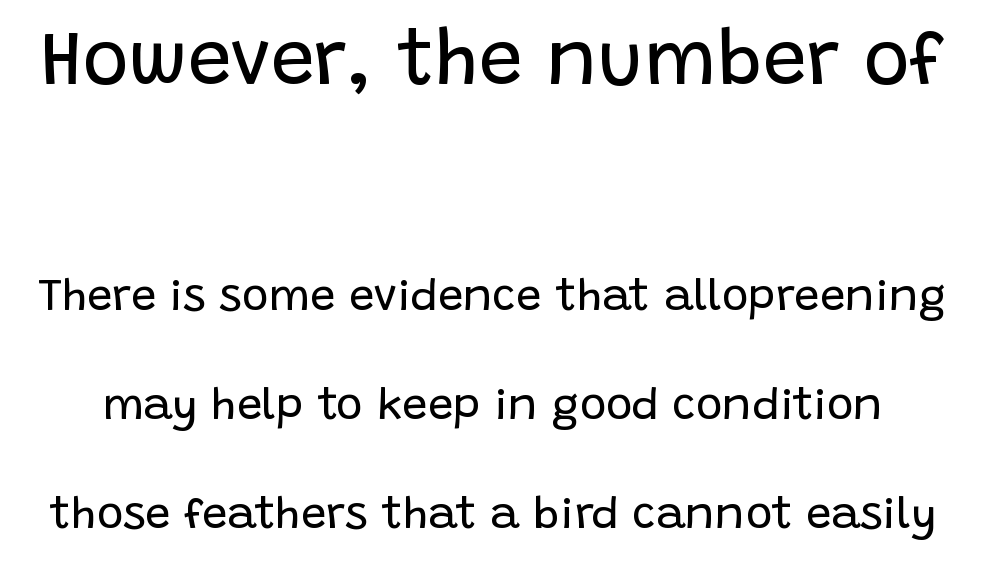
Q: Is the text bold? A: No.
Q: Is the text italic (slanted)? A: No, it is upright.
Q: Is the typeface a serif or a sans-serif typeface? A: Sans-serif.
Q: Is the text underlined? A: No.
Q: Is the spacing between letters normal or unusually wide? A: Normal.
Q: Is the spacing between lines tight, normal or loose? A: Loose.
Q: Which block of text is set in a larger size, the first (top) or the second (bottom)? A: The first (top) one.
Q: Width (condensed, normal, or wide)? A: Normal.
Q: Stroke contrast? A: Low.
Q: x-height? A: Large.
Q: Monospaced? A: No.
